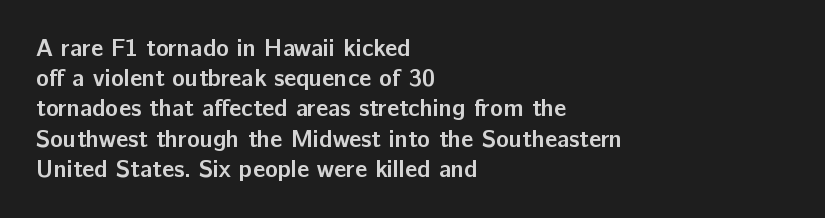
The ragged edge is on the right, which tells us the setting is flush left. The space beneath each line is pristine and unruled. This rendering leaves character spacing at its baseline value. The passage shown stacks its lines at a standard gap. Italic? Not at all — the glyphs are vertical. Emphasis by weight is at full strength: bold.
